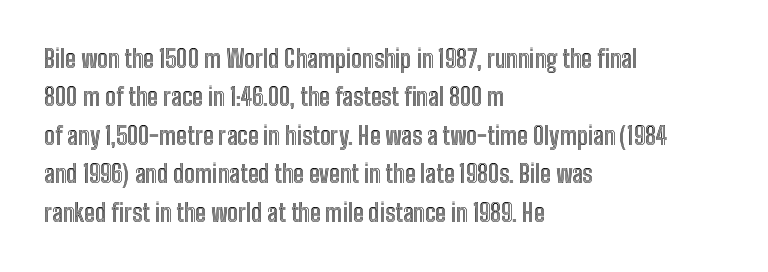
The image shows 24 px text type, upright; set left-aligned, normal line spacing (1.6x), normal letter spacing, not underlined.
